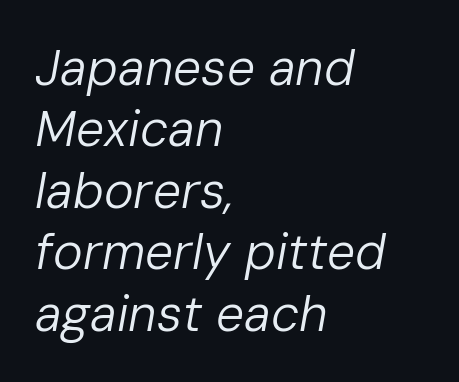
Q: Is the text bold? A: No.
Q: Is the text italic (slanted)? A: Yes, it leans right by about 10 degrees.
Q: Is the text underlined? A: No.
Q: How is the paragraph aligned? A: Left-aligned.
Q: Is the spacing between letters normal or unusually wide? A: Normal.
Q: Width (condensed, normal, or wide)? A: Normal.
Q: Stroke contrast? A: Low.
Q: x-height? A: Medium.
Q: Monospaced? A: No.
